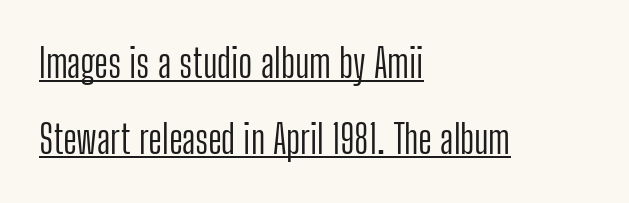
{"serif": "no", "italic": "no", "bold": "no", "weight": "light", "width": "condensed", "stroke_contrast": "low", "x_height": "medium", "monospaced": "no", "underline": "yes", "align": "left", "line_spacing": "loose", "line_spacing_ratio": 1.96, "letter_spacing": "normal", "letter_spacing_em": 0.0, "glyph_px": 39}
